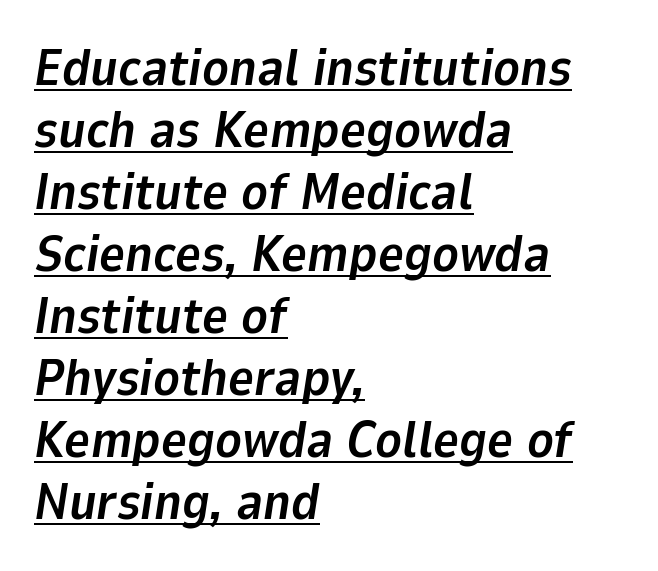
The image shows 50 px bold type, italic (leaning right); set left-aligned, line spacing 1.24x, normal letter spacing, underlined; low stroke contrast and a medium x-height.
